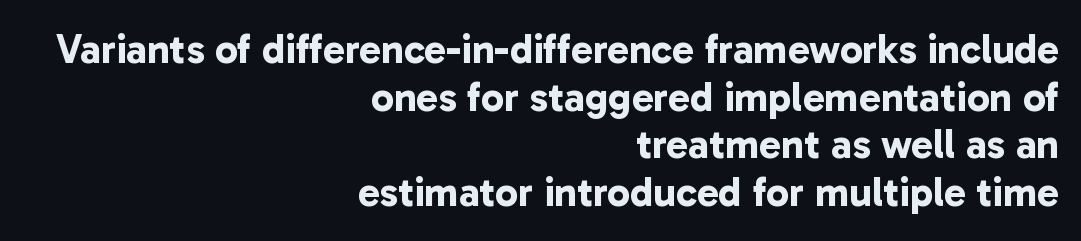
{"serif": "no", "bold": "yes", "weight": "bold", "width": "normal", "stroke_contrast": "low", "x_height": "medium", "monospaced": "no", "underline": "no", "align": "right", "line_spacing_ratio": 1.16, "letter_spacing": "normal", "letter_spacing_em": 0.0, "glyph_px": 41}
